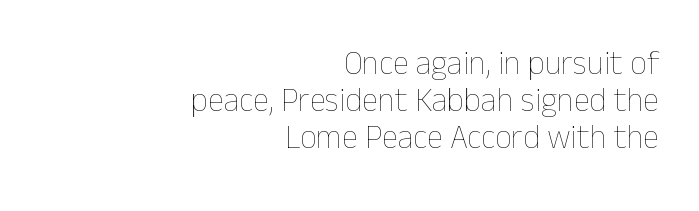
Q: Is the text bold? A: No.
Q: Is the text italic (slanted)? A: No, it is upright.
Q: Is the text underlined? A: No.
Q: How is the paragraph aligned? A: Right-aligned.
Q: Is the spacing between letters normal or unusually wide? A: Normal.
Q: Is the spacing between lines tight, normal or loose? A: Tight.
Q: Width (condensed, normal, or wide)? A: Normal.
Q: Stroke contrast? A: Low.
Q: x-height? A: Medium.
Q: Monospaced? A: No.
